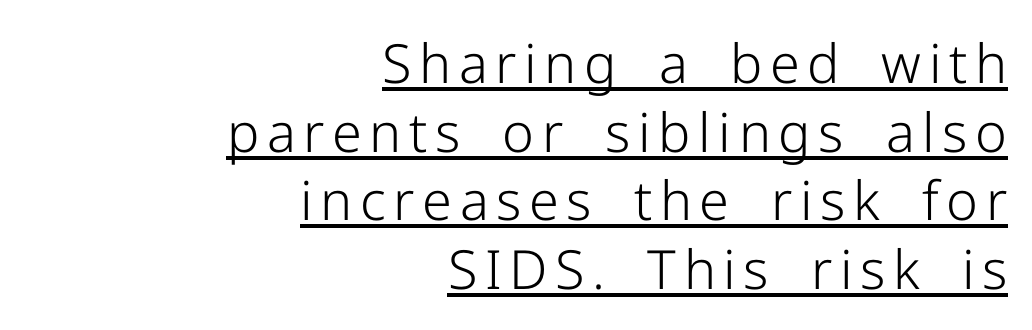
{"serif": "no", "italic": "no", "bold": "no", "weight": "light", "width": "normal", "stroke_contrast": "low", "x_height": "medium", "monospaced": "no", "underline": "yes", "align": "right", "line_spacing": "normal", "line_spacing_ratio": 1.27, "glyph_px": 54}
